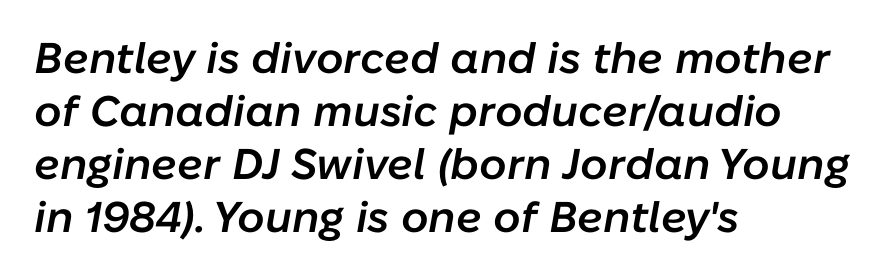
Q: Is the text bold? A: Semi-bold.
Q: Is the text italic (slanted)? A: Yes, it leans right by about 10 degrees.
Q: Is the text underlined? A: No.
Q: How is the paragraph aligned? A: Left-aligned.
Q: Is the spacing between letters normal or unusually wide? A: Normal.
Q: Width (condensed, normal, or wide)? A: Normal.
Q: Stroke contrast? A: Low.
Q: x-height? A: Medium.
Q: Monospaced? A: No.
